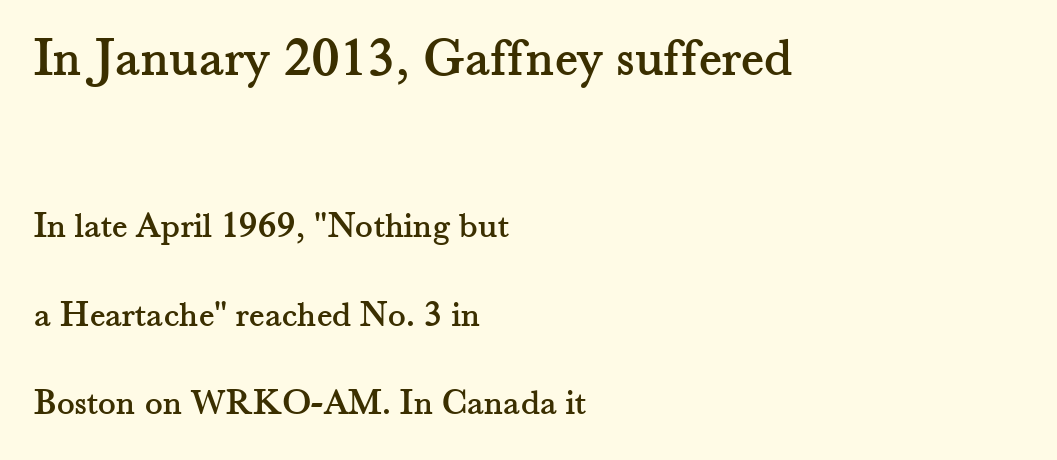
Baseline-to-baseline distance is far greater than the letter height. Compared with a centered layout, this one pins lines to the left instead. Size contrast runs from large at the top to small at the bottom. The space directly below the letters is spotless.
